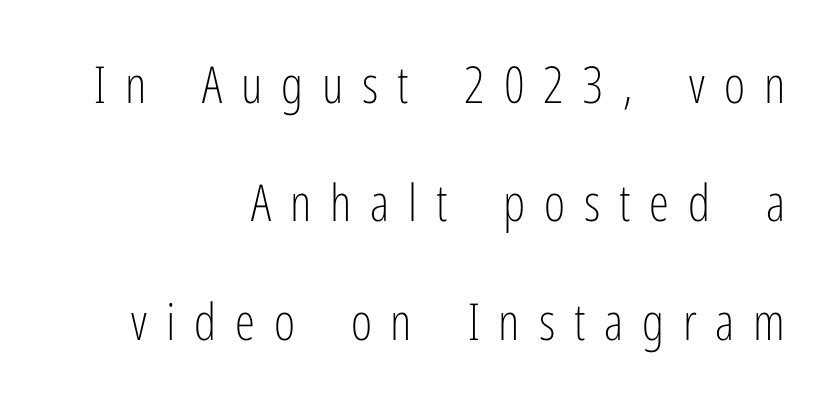
Q: Is the text bold? A: No.
Q: Is the text italic (slanted)? A: No, it is upright.
Q: Is the typeface a serif or a sans-serif typeface? A: Sans-serif.
Q: Is the text underlined? A: No.
Q: How is the paragraph aligned? A: Right-aligned.
Q: Is the spacing between letters normal or unusually wide? A: Unusually wide.
Q: Is the spacing between lines tight, normal or loose? A: Loose.
Q: Width (condensed, normal, or wide)? A: Condensed.
Q: Stroke contrast? A: Low.
Q: x-height? A: Medium.
Q: Monospaced? A: No.
